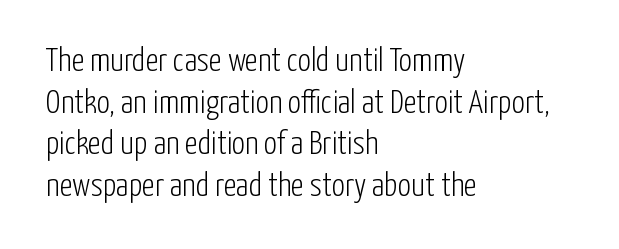
Q: Is the text bold? A: No.
Q: Is the text italic (slanted)? A: No, it is upright.
Q: Is the typeface a serif or a sans-serif typeface? A: Sans-serif.
Q: Is the text underlined? A: No.
Q: How is the paragraph aligned? A: Left-aligned.
Q: Is the spacing between letters normal or unusually wide? A: Normal.
Q: Is the spacing between lines tight, normal or loose? A: Normal.
Q: Width (condensed, normal, or wide)? A: Condensed.
Q: Stroke contrast? A: Low.
Q: x-height? A: Medium.
Q: Monospaced? A: No.
